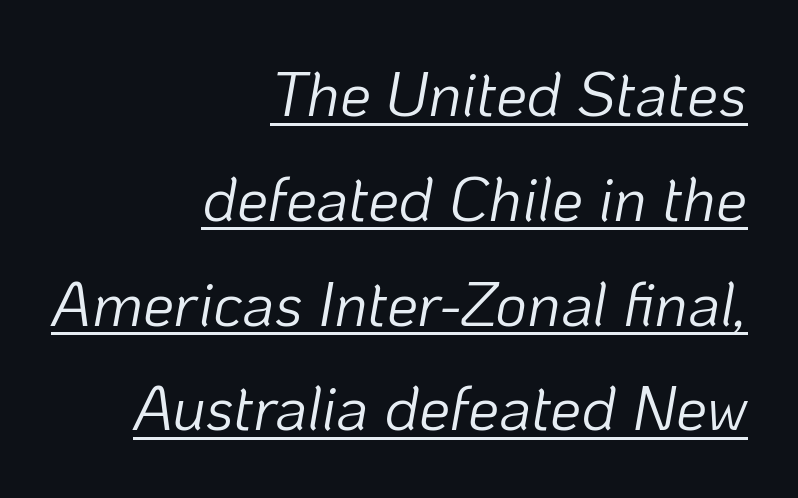
The image shows 62 px light type, italic (leaning right); set right-aligned, normal line spacing (1.69x), normal letter spacing, underlined; low stroke contrast and a medium x-height.
